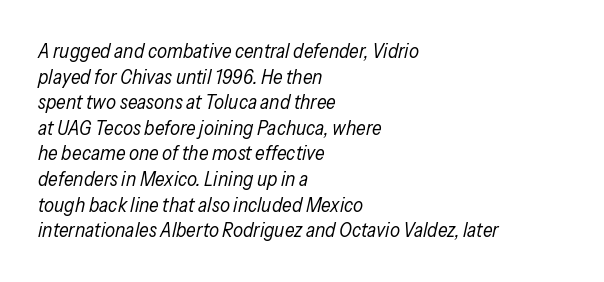
{"italic": "yes", "lean": "right", "slant_degrees": 13, "bold": "no", "underline": "no", "align": "left", "line_spacing": "normal", "line_spacing_ratio": 1.28, "letter_spacing": "normal", "letter_spacing_em": 0.0, "glyph_px": 20}
